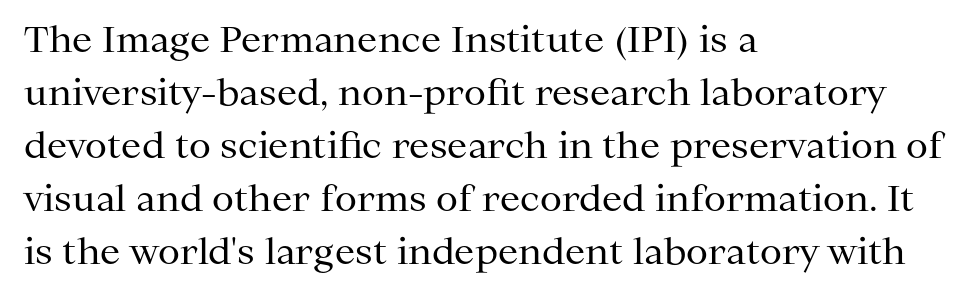
{"serif": "yes", "italic": "no", "bold": "no", "weight": "regular", "width": "normal", "stroke_contrast": "medium", "x_height": "medium", "monospaced": "no", "underline": "no", "align": "left", "line_spacing": "normal", "line_spacing_ratio": 1.47, "letter_spacing": "normal", "letter_spacing_em": 0.0, "glyph_px": 36}
